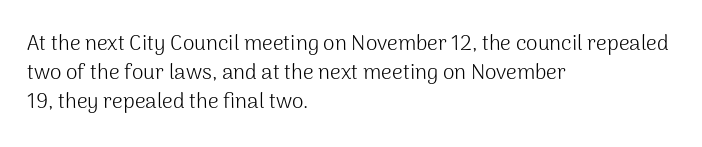
Letters rest on an invisible, unmarked baseline. Heaviness? Minimal to ordinary, like unemphasized prose. The rendering anchors every line to the left-hand side. The line-height multiplier appears to be the usual default.
